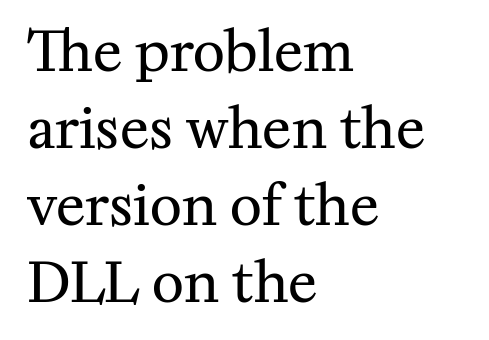
Q: Is the text bold? A: No.
Q: Is the text italic (slanted)? A: No, it is upright.
Q: Is the typeface a serif or a sans-serif typeface? A: Serif.
Q: Is the text underlined? A: No.
Q: How is the paragraph aligned? A: Left-aligned.
Q: Is the spacing between letters normal or unusually wide? A: Normal.
Q: Is the spacing between lines tight, normal or loose? A: Normal.
Q: Width (condensed, normal, or wide)? A: Normal.
Q: Stroke contrast? A: Medium.
Q: x-height? A: Medium.
Q: Monospaced? A: No.
